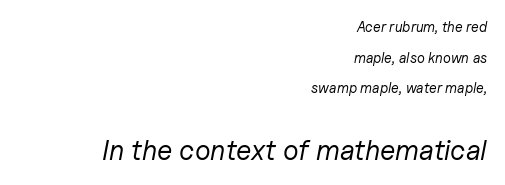
Q: Is the text bold? A: No.
Q: Is the text italic (slanted)? A: Yes, it leans right by about 11 degrees.
Q: Is the text underlined? A: No.
Q: How is the paragraph aligned? A: Right-aligned.
Q: Is the spacing between letters normal or unusually wide? A: Normal.
Q: Is the spacing between lines tight, normal or loose? A: Loose.
Q: Which block of text is set in a larger size, the first (top) or the second (bottom)? A: The second (bottom) one.
Q: Width (condensed, normal, or wide)? A: Normal.
Q: Stroke contrast? A: Low.
Q: x-height? A: Medium.
Q: Monospaced? A: No.
